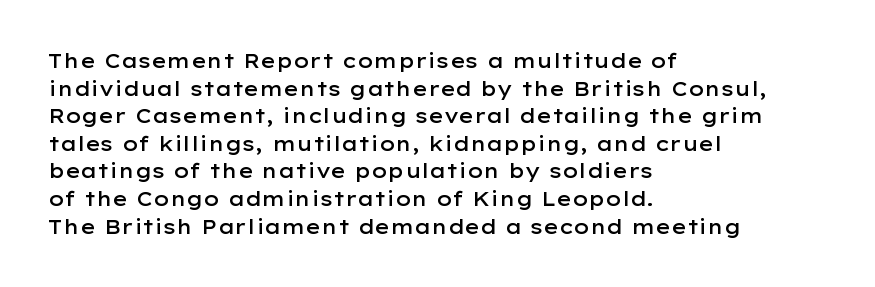
The image shows 20 px text type, upright; set left-aligned, normal line spacing (1.38x), normal letter spacing, not underlined.
